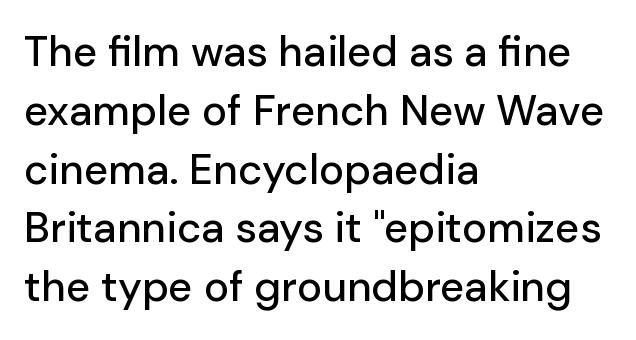
Q: Is the text italic (slanted)? A: No, it is upright.
Q: Is the typeface a serif or a sans-serif typeface? A: Sans-serif.
Q: Is the text underlined? A: No.
Q: How is the paragraph aligned? A: Left-aligned.
Q: Is the spacing between letters normal or unusually wide? A: Normal.
Q: Is the spacing between lines tight, normal or loose? A: Normal.
Q: Width (condensed, normal, or wide)? A: Normal.
Q: Stroke contrast? A: Low.
Q: x-height? A: Medium.
Q: Monospaced? A: No.
